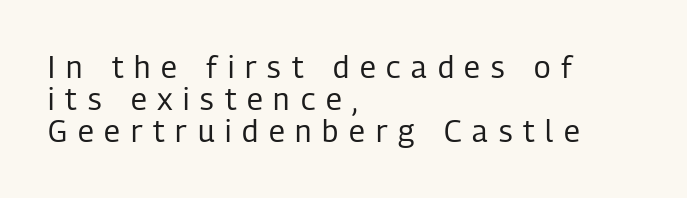
Q: Is the text bold? A: No.
Q: Is the text italic (slanted)? A: No, it is upright.
Q: Is the typeface a serif or a sans-serif typeface? A: Sans-serif.
Q: Is the text underlined? A: No.
Q: How is the paragraph aligned? A: Left-aligned.
Q: Is the spacing between letters normal or unusually wide? A: Unusually wide.
Q: Is the spacing between lines tight, normal or loose? A: Tight.
Q: Width (condensed, normal, or wide)? A: Condensed.
Q: Stroke contrast? A: Low.
Q: x-height? A: Medium.
Q: Monospaced? A: No.
